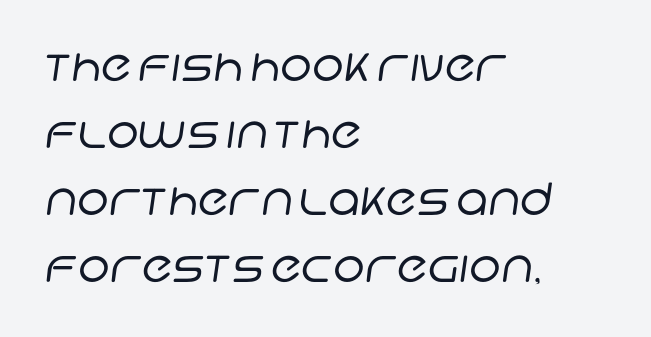
In terms of letterform style, serifs are entirely absent. Is the block centered? No — it sits flush against the left margin. The rendering uses natural spacing where letterforms have individual widths. This sample uses plain, unmodified letter spacing. Vertically, the passage feels balanced, rows spaced as you'd expect. Words float on clear page, feet unadorned.
